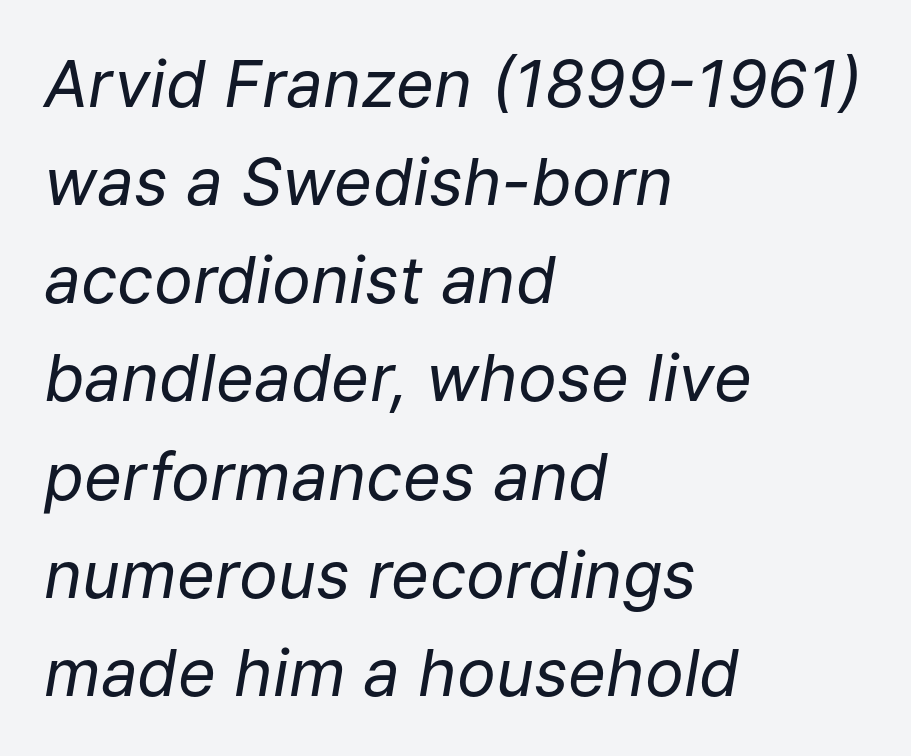
The image shows 65 px regular-weight type, italic (leaning right); set left-aligned, normal line spacing (1.51x), normal letter spacing, not underlined; low stroke contrast and a medium x-height.
